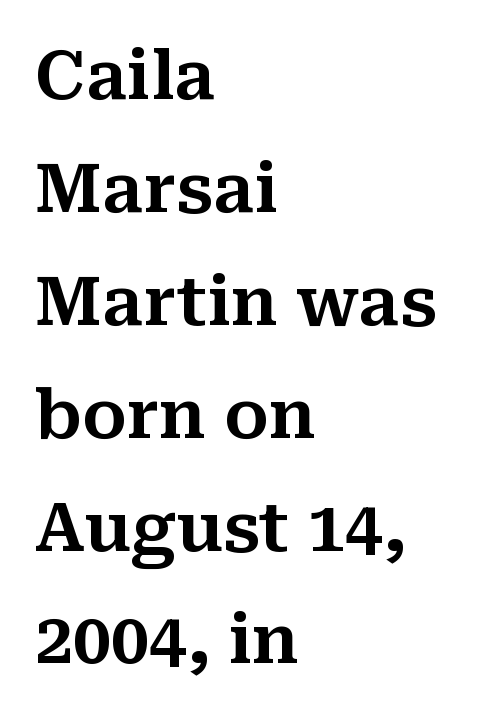
Layout note: lines flush left. Is there any slant? The stems are plumb. Looks like regular typesetting: each glyph gets only the width it needs. The rendering keeps characters at their native spacing. The space between consecutive lines is moderate. A bare baseline throughout the passage.
